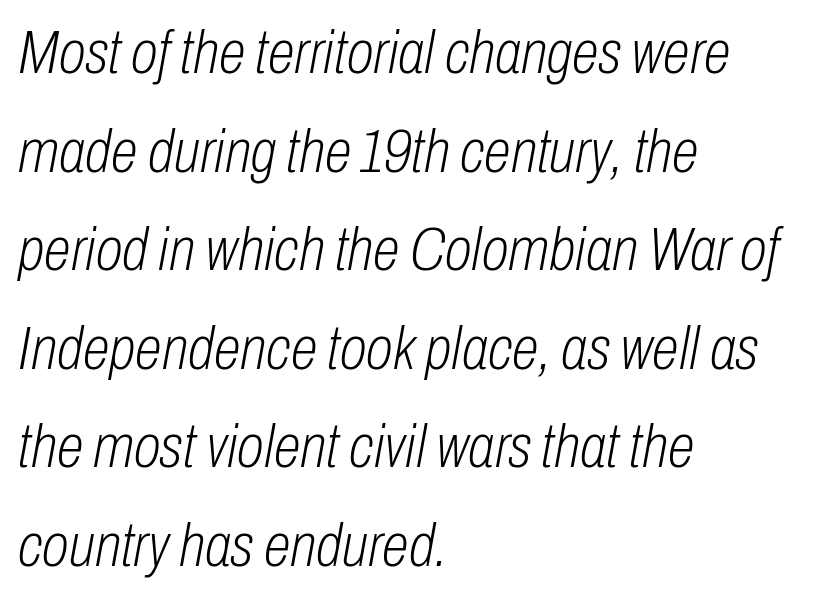
Clear beneath every line of the passage. Between one letter and the next there's only the usual sliver of space. This sample uses an oblique cut, with every glyph tilted off the vertical. Ink coverage per letter is moderate at most. The vertical gap from one line to the next is medium.
